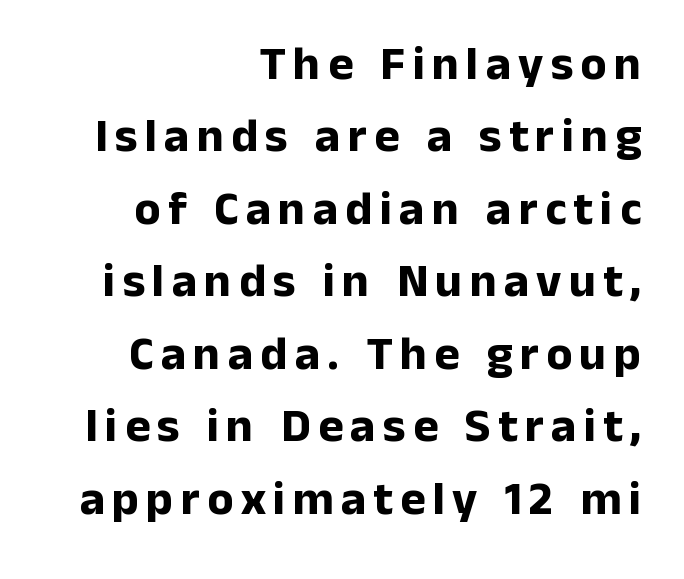
Just letters on the line, the space beneath them empty. Classification — sans serif. Notice how descenders clear the ascenders below comfortably — that's standard leading. The letters stand upright; this is a roman face. Is the type bold? Yes — the strokes are clearly thick and heavy.
